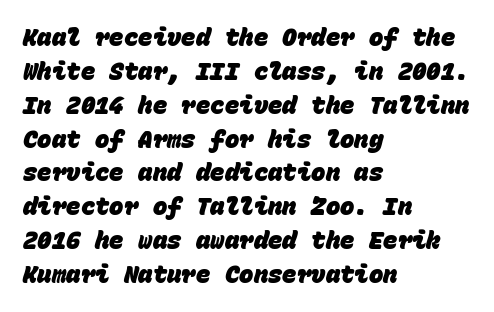
{"bold": "yes", "underline": "no", "align": "left", "line_spacing": "normal", "line_spacing_ratio": 1.41, "letter_spacing": "normal", "letter_spacing_em": 0.0, "glyph_px": 24}
